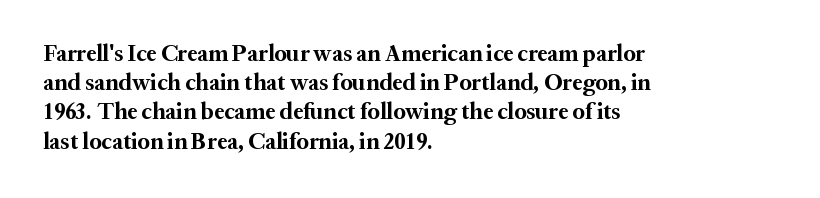
The image shows 23 px bold type, upright; set left-aligned, normal line spacing (1.27x), normal letter spacing, not underlined.
